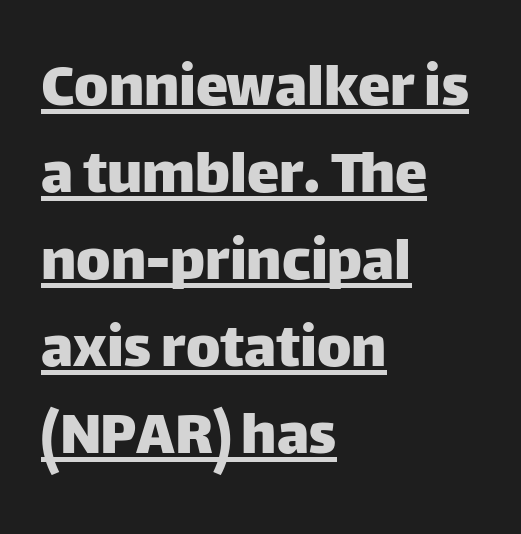
Vertical strokes here are truly vertical. No feet cap the strokes, marking this as sans-serif type. Whoever set this chose a conventional vertical rhythm. The passage shown is typed in a proportional face where columns would drift. Alignment: flush left.
